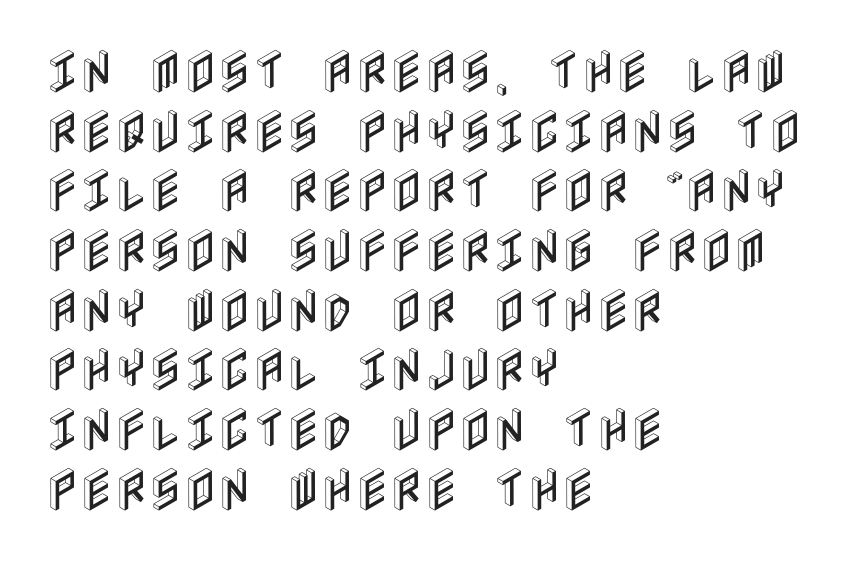
The image shows 47 px condensed type, upright; set left-aligned, normal line spacing (1.27x), normal letter spacing, not underlined; a large x-height.
